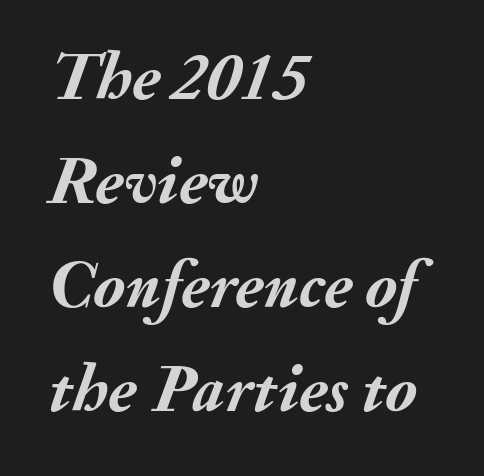
The image shows 67 px semibold type, italic (leaning right); set left-aligned, normal line spacing (1.55x), normal letter spacing, not underlined; medium stroke contrast and a small x-height.
